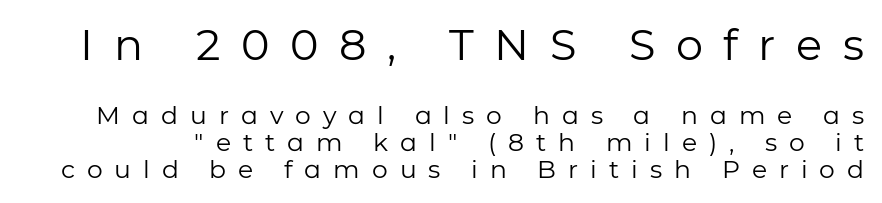
Nobody drew a line under any word here. Leading: reduced. Tracking here is generous; glyphs stand well apart from one another. Type size steps down from the first block to the second.
